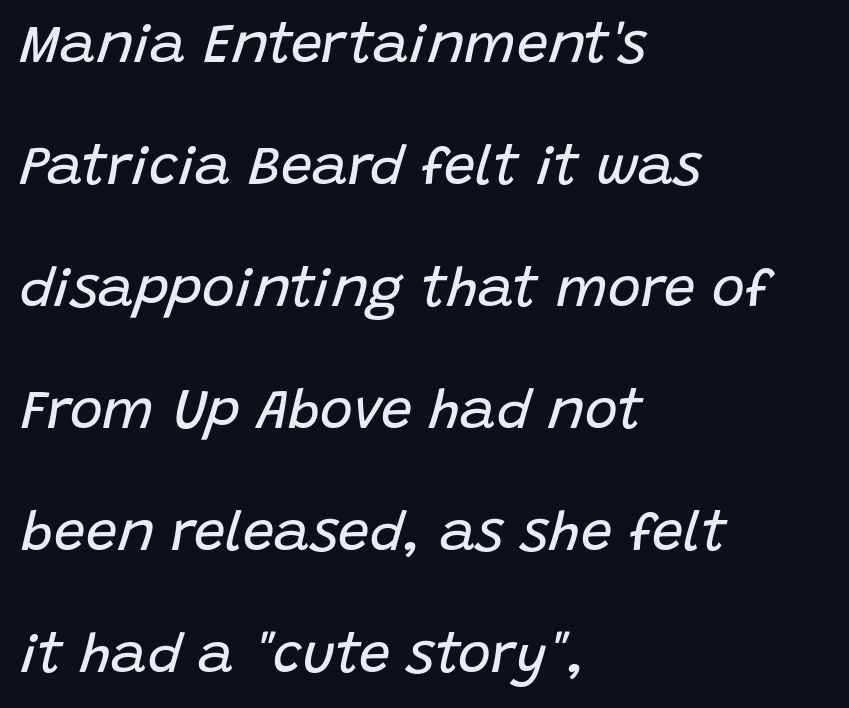
Words float on clear page, feet unadorned. Loosely led — the rows are spread out. Is the type slanted? Yes — the strokes lean at a clear angle. Each word holds together tightly as a unit, with standard inter-letter gaps.
